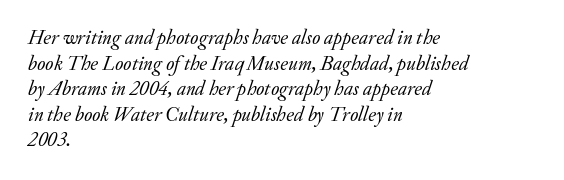
The glyphs are unaccompanied by any horizontal stroke below them. Spacing between characters is what you'd get straight out of the box. The leading is moderate, giving the passage an even texture. Leftover space on each line is placed entirely after the last word. Stems and bowls with no extra thickness — not bold. Quick note: italic.
